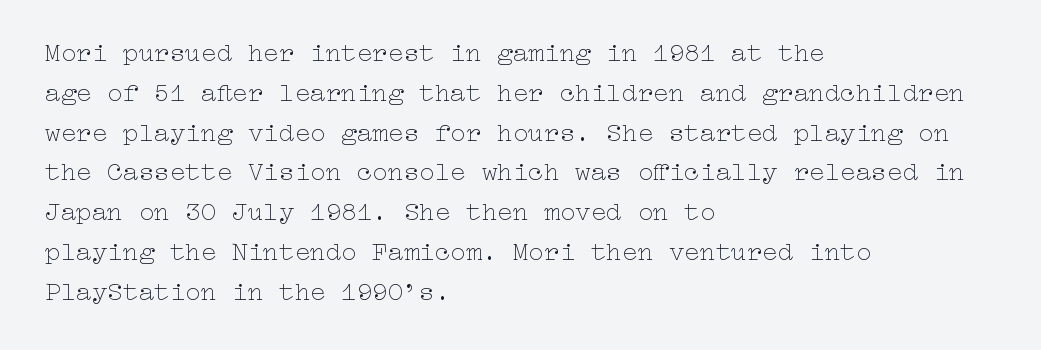
{"italic": "no", "bold": "no", "underline": "no", "align": "left", "line_spacing": "normal", "line_spacing_ratio": 1.53, "letter_spacing": "normal", "letter_spacing_em": 0.0, "glyph_px": 26}
